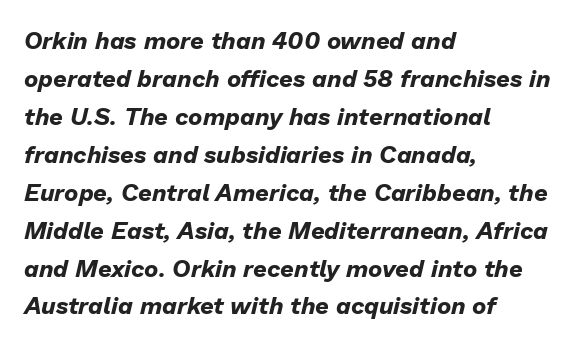
{"italic": "yes", "lean": "right", "slant_degrees": 13, "bold": "yes", "underline": "no", "align": "left", "line_spacing": "normal", "line_spacing_ratio": 1.58, "letter_spacing": "normal", "letter_spacing_em": 0.0, "glyph_px": 24}
